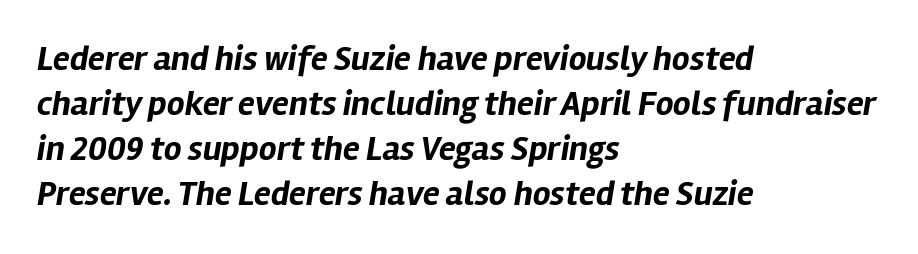
Q: Is the text bold? A: Yes.
Q: Is the text italic (slanted)? A: Yes, it leans right by about 12 degrees.
Q: Is the text underlined? A: No.
Q: How is the paragraph aligned? A: Left-aligned.
Q: Is the spacing between letters normal or unusually wide? A: Normal.
Q: Is the spacing between lines tight, normal or loose? A: Normal.
Q: Width (condensed, normal, or wide)? A: Normal.
Q: Stroke contrast? A: Low.
Q: x-height? A: Medium.
Q: Monospaced? A: No.
